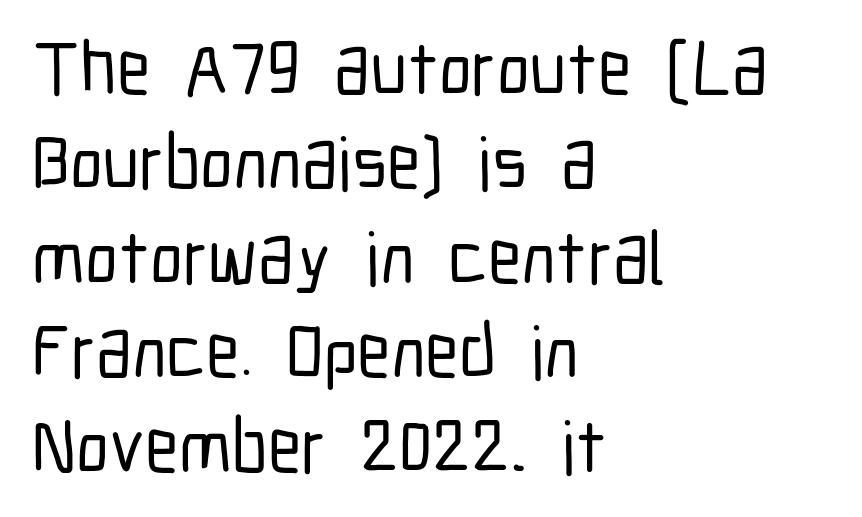
{"serif": "no", "italic": "no", "width": "condensed", "stroke_contrast": "low", "x_height": "medium", "monospaced": "no", "underline": "no", "align": "left", "line_spacing": "normal", "line_spacing_ratio": 1.26, "letter_spacing": "normal", "letter_spacing_em": 0.0, "glyph_px": 75}
